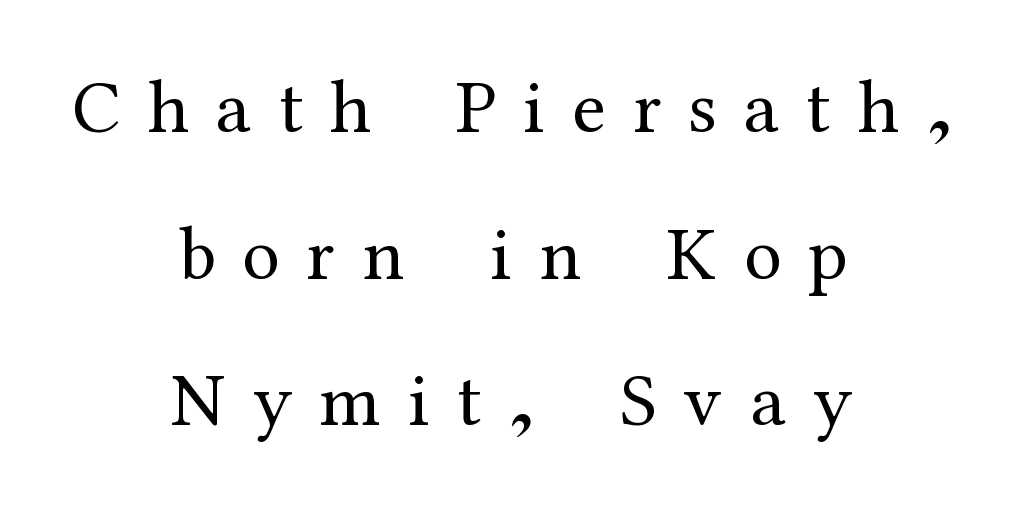
The font's upright variant was chosen for this text. A quiet, ordinary-to-light weight characterises the typeface. Unmarked baselines from the first word to the last. One-word summary of the alignment: center. Character widths vary here, with narrow letters taking less room than wide ones.
